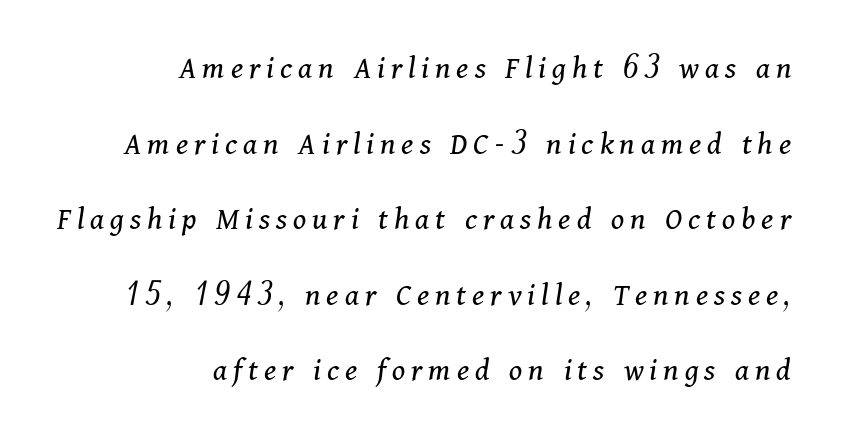
Q: Is the text bold? A: No.
Q: Is the text italic (slanted)? A: Yes, it leans right by about 11 degrees.
Q: Is the typeface a serif or a sans-serif typeface? A: Serif.
Q: Is the text underlined? A: No.
Q: How is the paragraph aligned? A: Right-aligned.
Q: Is the spacing between lines tight, normal or loose? A: Loose.
Q: Width (condensed, normal, or wide)? A: Normal.
Q: Stroke contrast? A: Medium.
Q: x-height? A: Medium.
Q: Monospaced? A: No.
